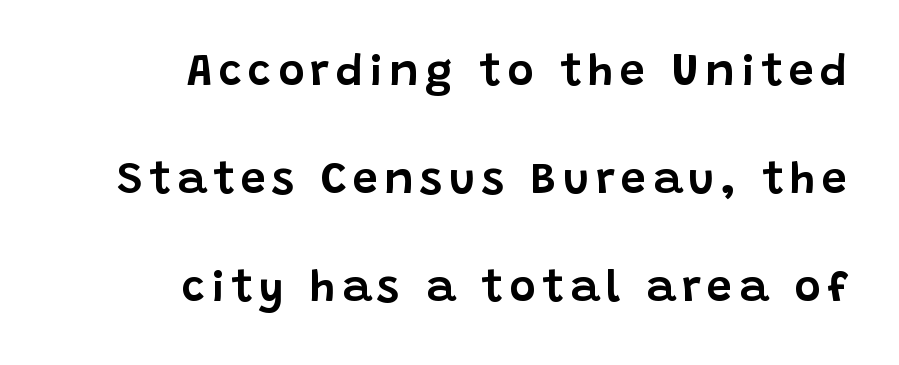
Q: Is the text italic (slanted)? A: No, it is upright.
Q: Is the typeface a serif or a sans-serif typeface? A: Sans-serif.
Q: Is the text underlined? A: No.
Q: How is the paragraph aligned? A: Right-aligned.
Q: Is the spacing between lines tight, normal or loose? A: Loose.
Q: Width (condensed, normal, or wide)? A: Normal.
Q: Stroke contrast? A: Low.
Q: x-height? A: Large.
Q: Monospaced? A: No.
